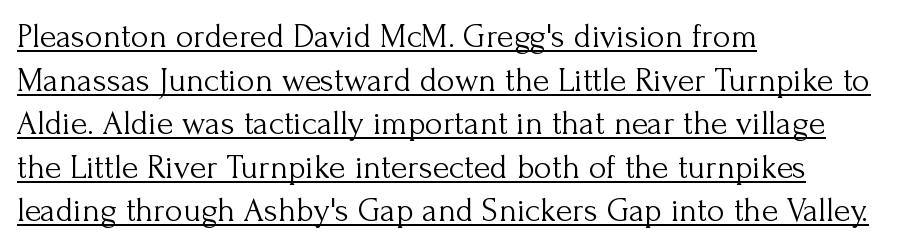
The image shows 34 px light serif type, upright; set left-aligned, normal line spacing (1.28x), normal letter spacing, underlined; medium stroke contrast and a small x-height.
